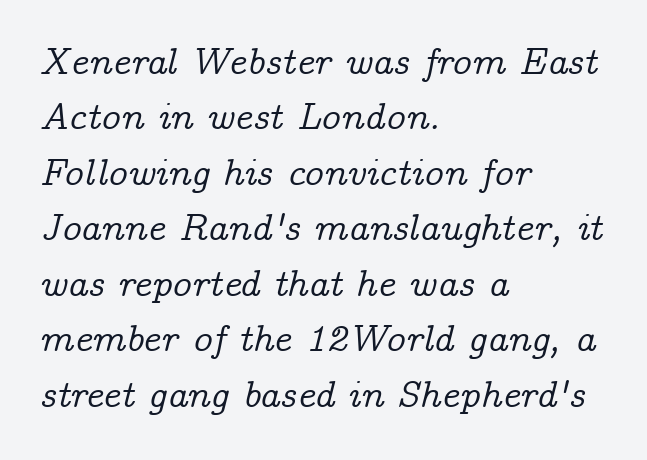
The image shows 38 px serif type, italic (leaning right); set left-aligned, normal line spacing (1.46x), normal letter spacing, not underlined; low stroke contrast and a medium x-height.
